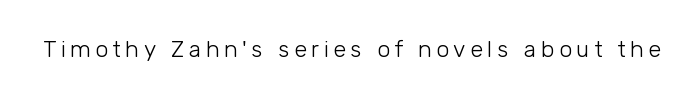
Q: Is the text bold? A: No.
Q: Is the text italic (slanted)? A: No, it is upright.
Q: Is the text underlined? A: No.
Q: Is the spacing between letters normal or unusually wide? A: Unusually wide.
